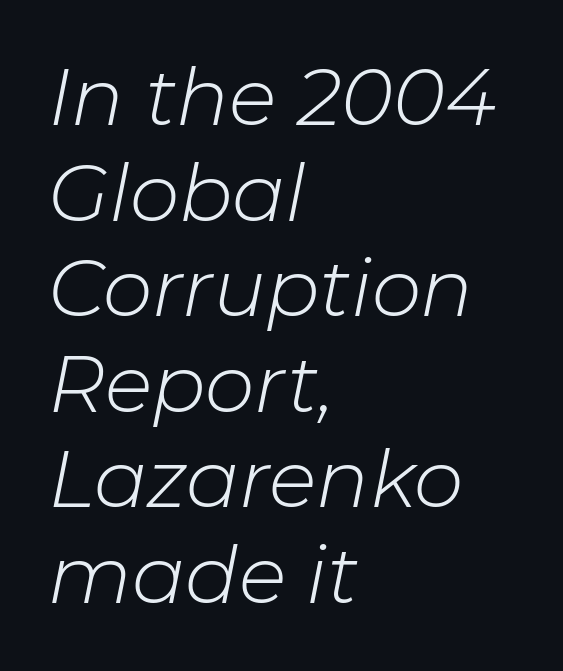
{"italic": "yes", "lean": "right", "slant_degrees": 11, "bold": "no", "weight": "light", "width": "normal", "stroke_contrast": "low", "x_height": "medium", "monospaced": "no", "underline": "no", "align": "left", "line_spacing_ratio": 1.21, "letter_spacing": "normal", "letter_spacing_em": 0.0, "glyph_px": 79}
